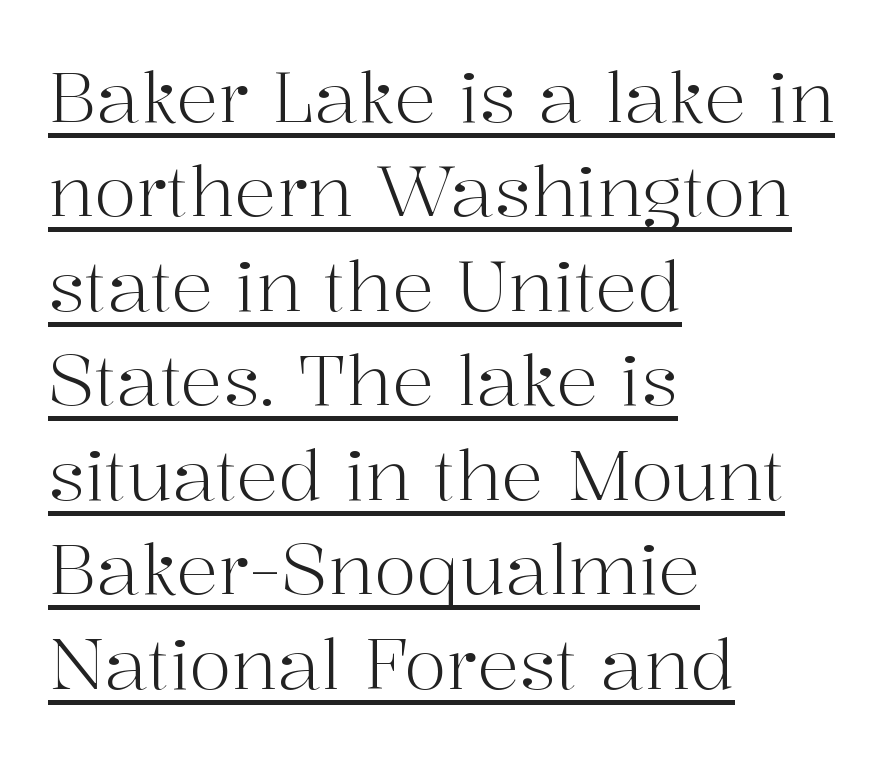
The image shows 70 px light serif type, upright; set left-aligned, normal line spacing (1.35x), normal letter spacing, underlined; high stroke contrast and a medium x-height.
